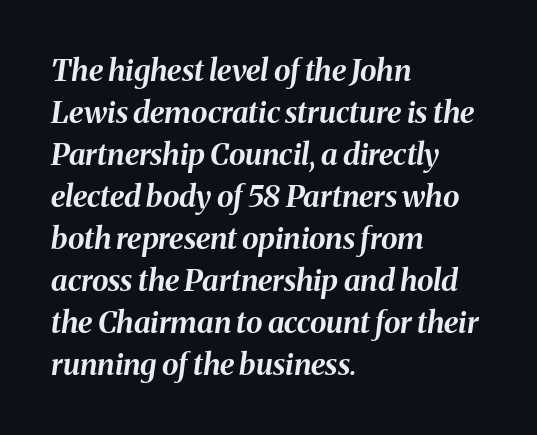
The image shows 30 px bold type, italic (leaning right); set left-aligned, normal line spacing (1.4x), normal letter spacing, not underlined; medium stroke contrast and a medium x-height.
